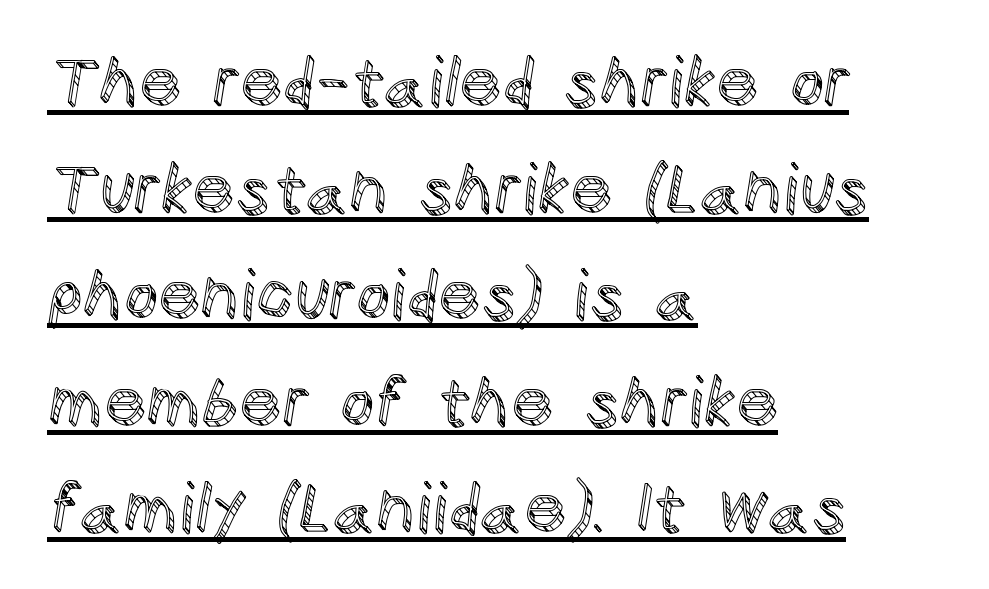
{"width": "normal", "x_height": "large", "monospaced": "no", "underline": "yes", "align": "left", "line_spacing": "normal", "line_spacing_ratio": 1.59, "letter_spacing": "normal", "letter_spacing_em": 0.0, "glyph_px": 67}
